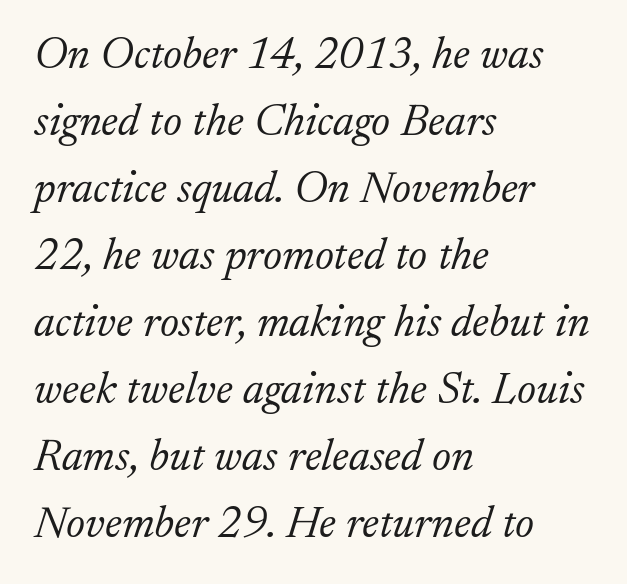
These lines were composed using italics. Casual observation: everything's shoved over to the left. Each stroke keeps to a modest, everyday thickness or less. The face used here is rendered with its standard letterfit. Regarding serifs, this sample has them.
